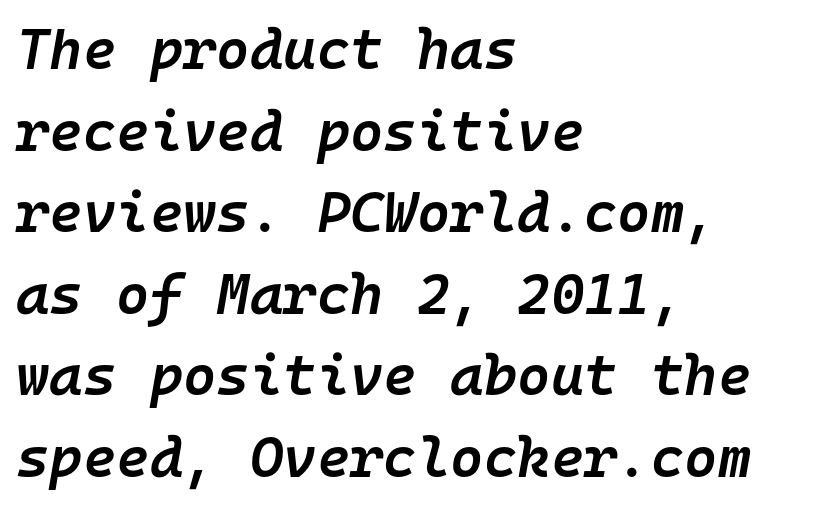
The image shows 57 px semibold type, italic (leaning right), monospaced; set left-aligned, normal line spacing (1.43x), normal letter spacing, not underlined; low stroke contrast and a medium x-height.
